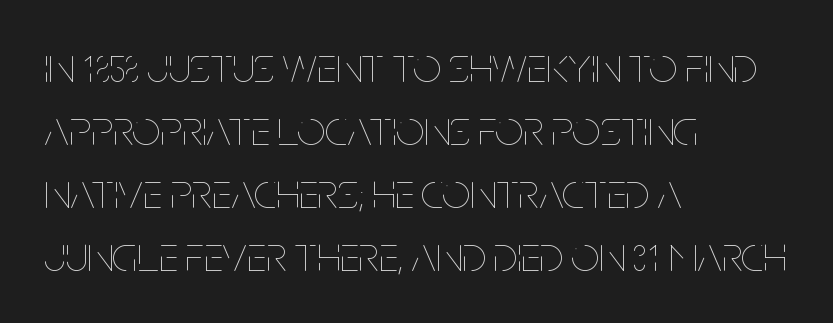
A clean baseline with only descenders dipping below it. The type sits square on the baseline with zero lean. The line texture is even and compact thanks to regular tracking. If you measured baseline to baseline, you'd find a middling distance.
